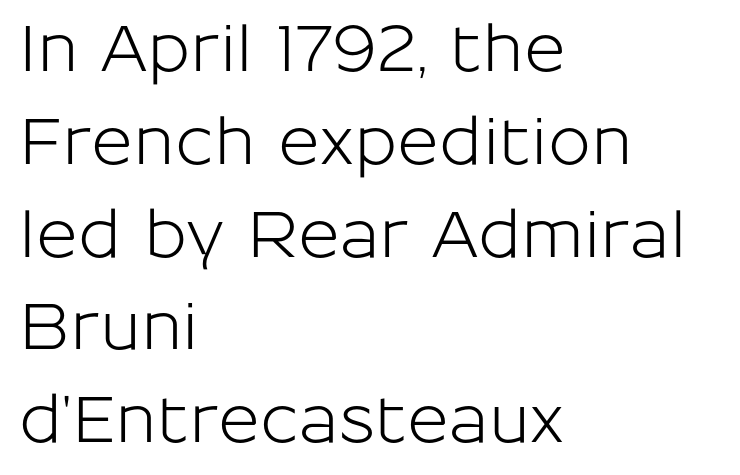
Between one letter and the next there's only the usual sliver of space. Every character sits straight up, as roman type does. The rag falls on the right side of this text block. Check under the words: just untouched page.
